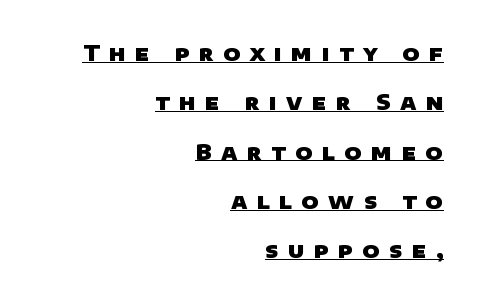
Someone cranked the tracking dial way up on this one. Check the space under the baseline: a stroke is drawn there. Stroke thickness is high; the sample reads as a true bold. The rendering uses a large line-height, opening up the rows. Leftover space on each line is placed entirely before the opening word.
